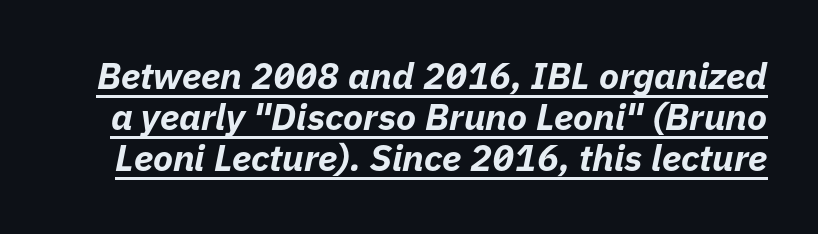
The image shows 37 px bold type, italic (leaning right); set tight line spacing (1.11x), normal letter spacing, underlined; low stroke contrast and a medium x-height.
